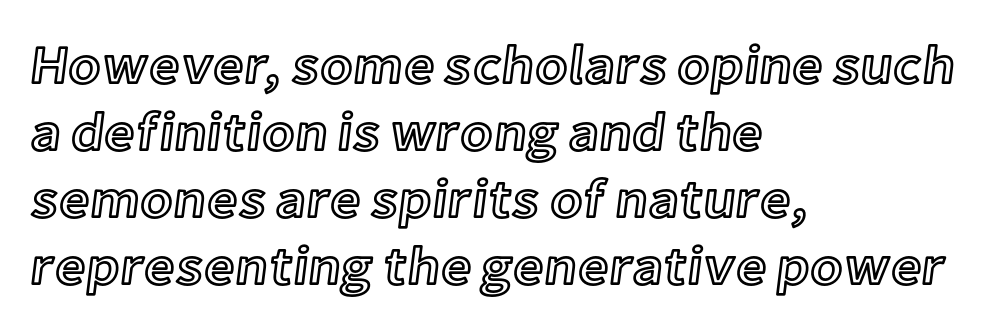
The image shows 54 px text type; set left-aligned, line spacing 1.24x, normal letter spacing, not underlined; a medium x-height.
